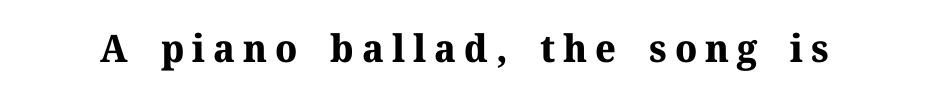
The image shows 38 px bold serif type, upright; set unusually wide letter spacing (+0.21 em), not underlined; medium stroke contrast and a medium x-height.
